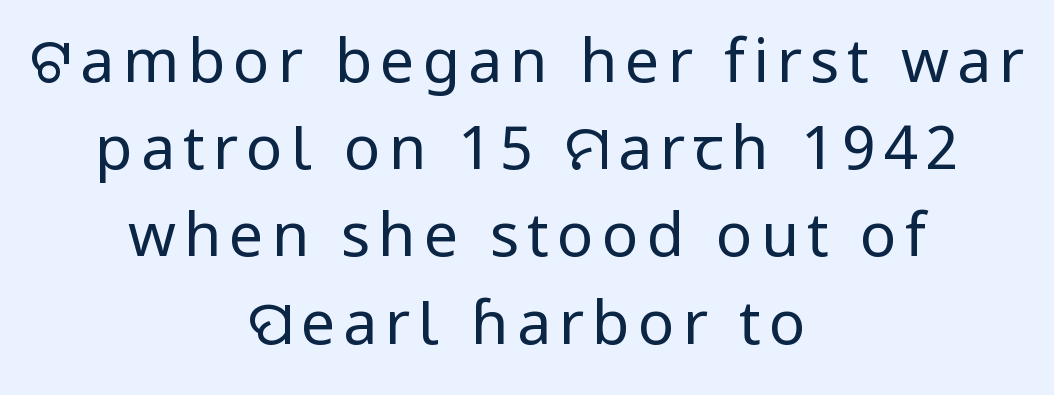
{"serif": "no", "italic": "no", "bold": "no", "weight": "regular", "width": "normal", "stroke_contrast": "low", "x_height": "medium", "monospaced": "no", "underline": "no", "align": "center", "line_spacing": "normal", "line_spacing_ratio": 1.43, "glyph_px": 61}
